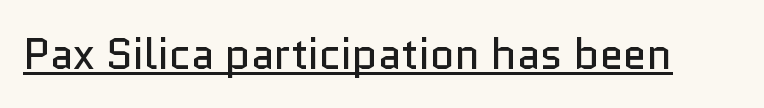
Q: Is the text bold? A: No.
Q: Is the text italic (slanted)? A: No, it is upright.
Q: Is the typeface a serif or a sans-serif typeface? A: Sans-serif.
Q: Is the text underlined? A: Yes.
Q: Is the spacing between letters normal or unusually wide? A: Normal.
Q: Width (condensed, normal, or wide)? A: Normal.
Q: Stroke contrast? A: Low.
Q: x-height? A: Medium.
Q: Monospaced? A: No.
